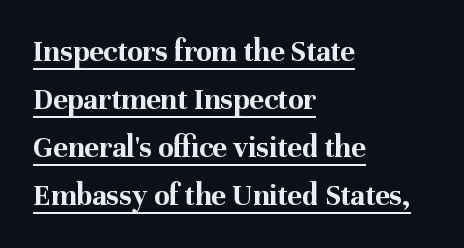
Is this a fixed-width face? No — the glyphs have proportional, varying widths. Characters remain perfectly vertical along every line. Reading down the column, the eye jumps a familiar distance to each next line. Does the type have serifs? Yes, each stem ends in a small foot. Underlining? Definitely there. Caption: multi-line text, flush left, ragged right.
